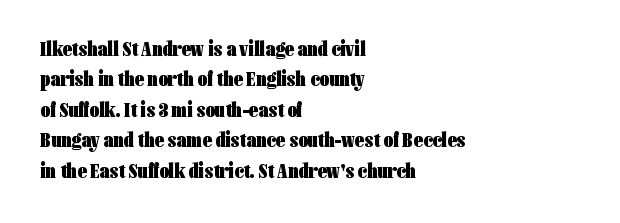
Notice how the stems are strictly vertical — no italics here. These words are printed bold, with thick strokes throughout. Leading: standard. You could call the tracking neutral — neither tight nor loose. The rendering anchors every line to the left-hand side. The words here are not underlined.
